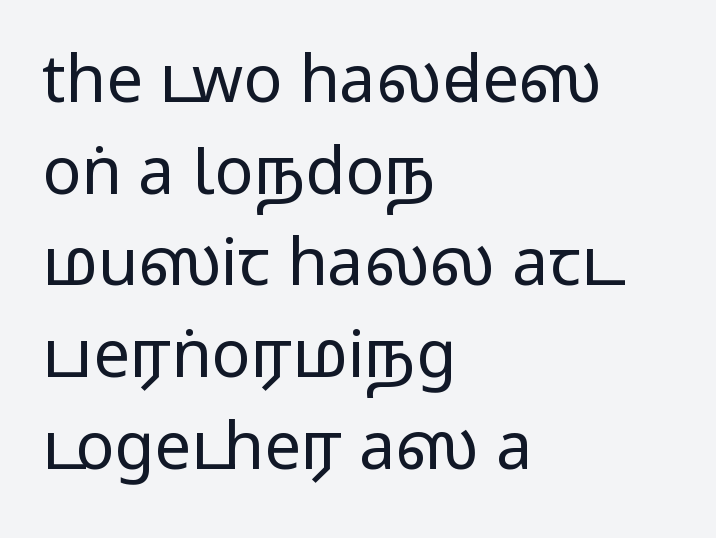
The image shows 65 px wide sans-serif type, upright; set left-aligned, normal line spacing (1.41x), normal letter spacing, not underlined; medium stroke contrast.
